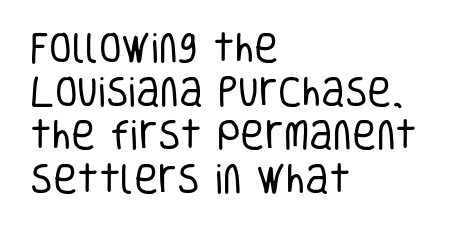
The passage shown is typed in a proportional face where columns would drift. The words here are not underlined. Check where the strokes stop: nothing finishes them off — pure sans. Caption: multi-line text, flush left, ragged right. Default kerning and tracking; the words read as compact shapes. The letterforms sit at book weight or below.
